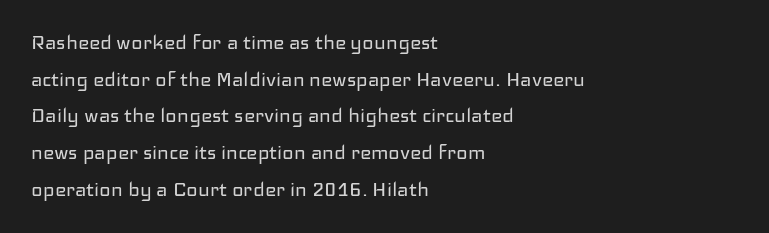
Standard letterfit; no display-style spreading of the glyphs. No chunkiness to these letters — they're not bold. This is roman type, the default non-slanted kind. Does the copy run flush right? No — it runs flush left.
